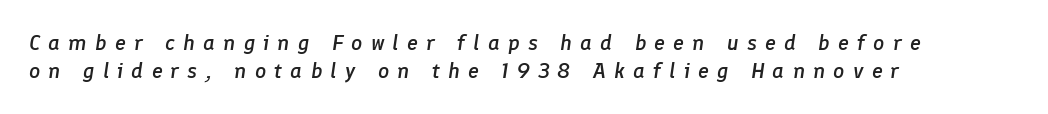
The image shows 22 px text type, italic (leaning right); set left-aligned, normal line spacing (1.29x), unusually wide letter spacing (+0.37 em), not underlined.
